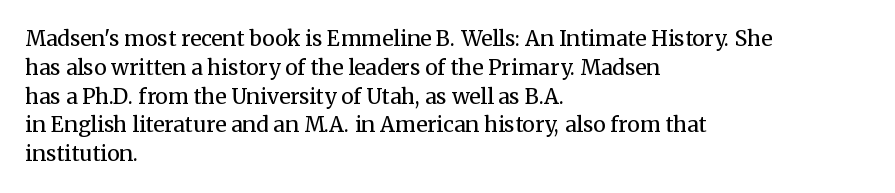
Q: Is the text bold? A: No.
Q: Is the text italic (slanted)? A: No, it is upright.
Q: Is the text underlined? A: No.
Q: How is the paragraph aligned? A: Left-aligned.
Q: Is the spacing between letters normal or unusually wide? A: Normal.
Q: Is the spacing between lines tight, normal or loose? A: Normal.
